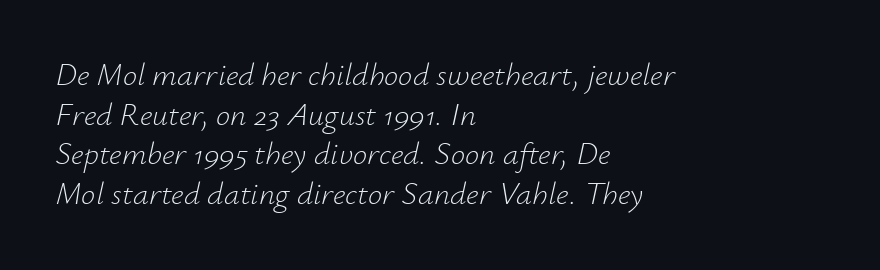
{"italic": "yes", "lean": "right", "slant_degrees": 12, "bold": "no", "weight": "light", "width": "normal", "stroke_contrast": "low", "x_height": "small", "monospaced": "no", "underline": "no", "align": "left", "line_spacing_ratio": 1.24, "letter_spacing": "normal", "letter_spacing_em": 0.0, "glyph_px": 32}
